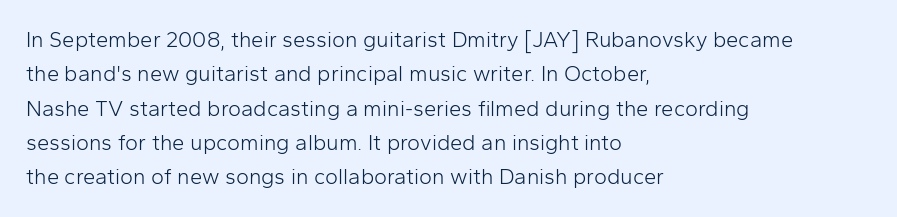
Q: Is the text bold? A: No.
Q: Is the text italic (slanted)? A: No, it is upright.
Q: Is the text underlined? A: No.
Q: How is the paragraph aligned? A: Left-aligned.
Q: Is the spacing between letters normal or unusually wide? A: Normal.
Q: Is the spacing between lines tight, normal or loose? A: Normal.
